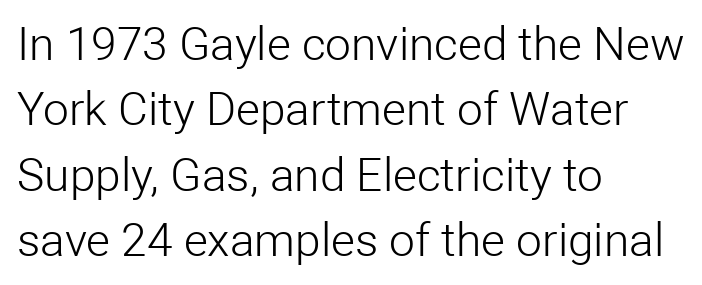
{"serif": "no", "italic": "no", "bold": "no", "weight": "light", "width": "normal", "stroke_contrast": "low", "x_height": "medium", "monospaced": "no", "underline": "no", "align": "left", "line_spacing": "normal", "line_spacing_ratio": 1.42, "letter_spacing": "normal", "letter_spacing_em": 0.0, "glyph_px": 46}
